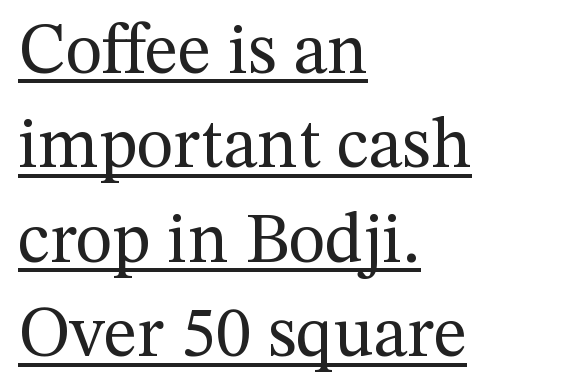
Compared with typical paragraphs, the rows here are spaced about the same. Like a heading marked for emphasis, these lines bear an underscore. Teacher's note: observe the even left margin — that is flush-left alignment. Are there feet on the stems? There are — it's a serif. When letters stand straight like this, we call the style roman or upright.
